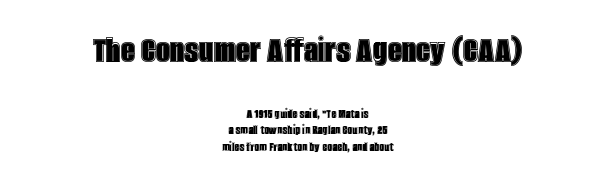
{"italic": "no", "width": "condensed", "x_height": "large", "monospaced": "no", "underline": "no", "align": "center", "line_spacing_ratio": 1.17, "letter_spacing": "normal", "letter_spacing_em": 0.0, "larger_block": "first", "size_ratio": 2.86, "glyph_px": 40}
